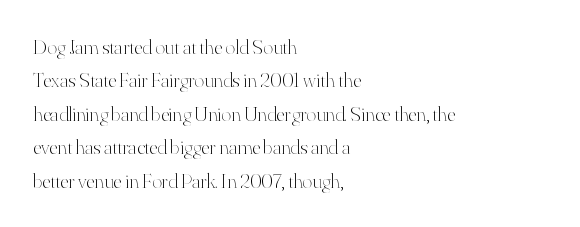
How would I describe the line gaps? Plain and ordinary. Weight: in the light-to-regular range. The type is set solid horizontally, with unmodified tracking. The lines are quadded left.
